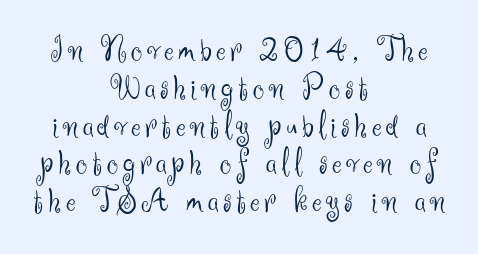
A sans-serif font was chosen for this passage. The baseline area is clear. Spacing verdict: proportional, widths tailored to each character. The font is comparable to plain body text, perhaps lighter.
